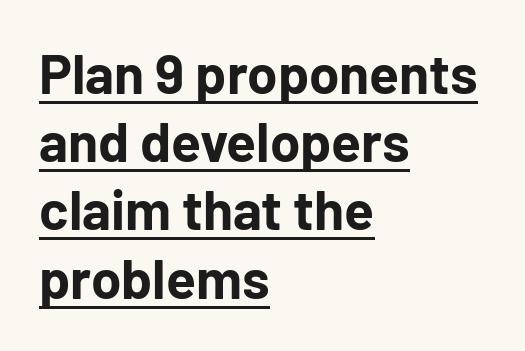
Q: Is the text bold? A: Yes.
Q: Is the text italic (slanted)? A: No, it is upright.
Q: Is the typeface a serif or a sans-serif typeface? A: Sans-serif.
Q: Is the text underlined? A: Yes.
Q: How is the paragraph aligned? A: Left-aligned.
Q: Is the spacing between letters normal or unusually wide? A: Normal.
Q: Width (condensed, normal, or wide)? A: Normal.
Q: Stroke contrast? A: Low.
Q: x-height? A: Medium.
Q: Monospaced? A: No.
